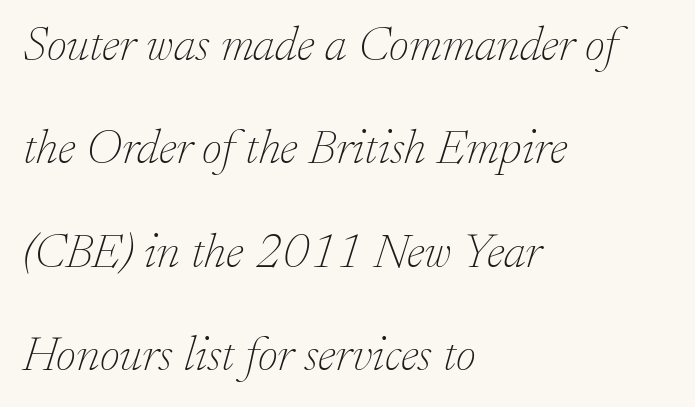
The image shows 49 px thin serif type, italic (leaning right); set left-aligned, loose line spacing (2.11x), normal letter spacing, not underlined; low stroke contrast and a small x-height.
